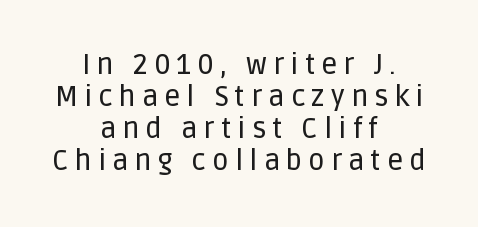
{"serif": "no", "italic": "no", "width": "normal", "stroke_contrast": "low", "x_height": "large", "monospaced": "no", "underline": "no", "align": "center", "line_spacing": "tight", "line_spacing_ratio": 1.14, "letter_spacing": "wide", "letter_spacing_em": 0.22, "glyph_px": 28}
